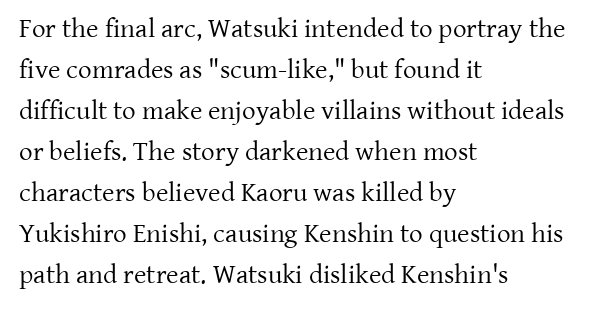
On a weight scale, this lands at 450 or below. The passage shown has conventional tracking throughout. A normal amount of white space separates one row of letters from the next. The rag falls on the right side of this text block.
